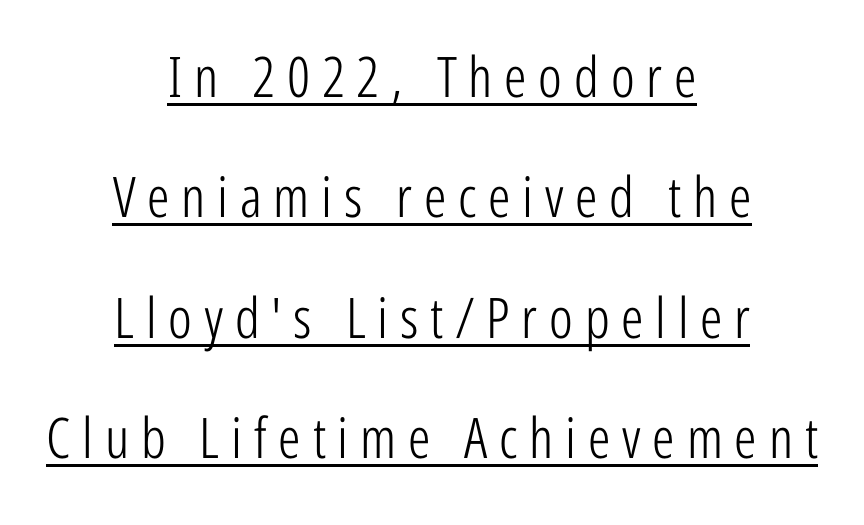
Loosely led — the rows are spread out. Vertical stems look standard width or narrower in stroke. Substantial extra tracking has been applied to these lines. Is this a fixed-width face? No — the glyphs have proportional, varying widths. Vertical strokes here are truly vertical.
